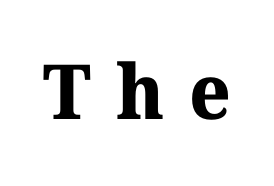
Is the letter spacing exaggerated? Yes — the characters are pushed far apart. The face used here is proportionally spaced, like ordinary book or web type. The passage shown is emphatically bold. Posture: straight, roman, zero tilt. Has an underline been added? It has not.
